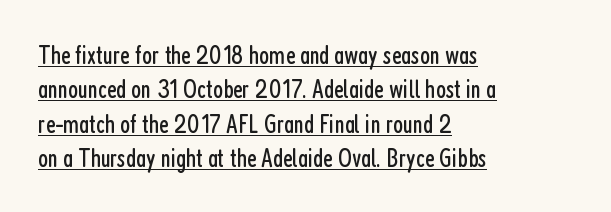
Q: Is the text bold? A: No.
Q: Is the text italic (slanted)? A: No, it is upright.
Q: Is the text underlined? A: Yes.
Q: How is the paragraph aligned? A: Left-aligned.
Q: Is the spacing between letters normal or unusually wide? A: Normal.
Q: Is the spacing between lines tight, normal or loose? A: Normal.
